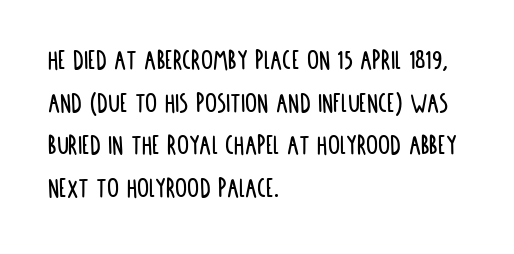
The image shows 30 px condensed sans-serif type, upright; set left-aligned, normal line spacing (1.42x), normal letter spacing, not underlined; low stroke contrast and a large x-height.
